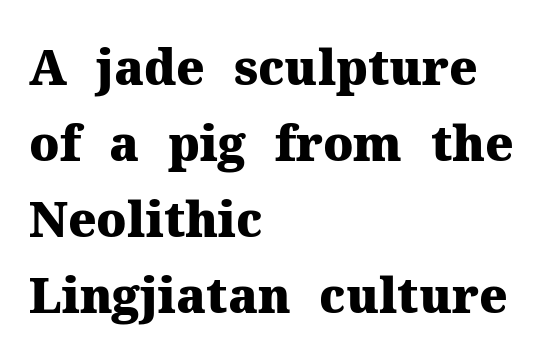
Is this a fixed-width face? No — the glyphs have proportional, varying widths. What kind of face is this? One with serifs. The rendering keeps characters at their native spacing. A roman cut, with each character standing at attention. Anything drawn beneath the words? Only blank space. Strong, thick strokes mark this as bold type.
